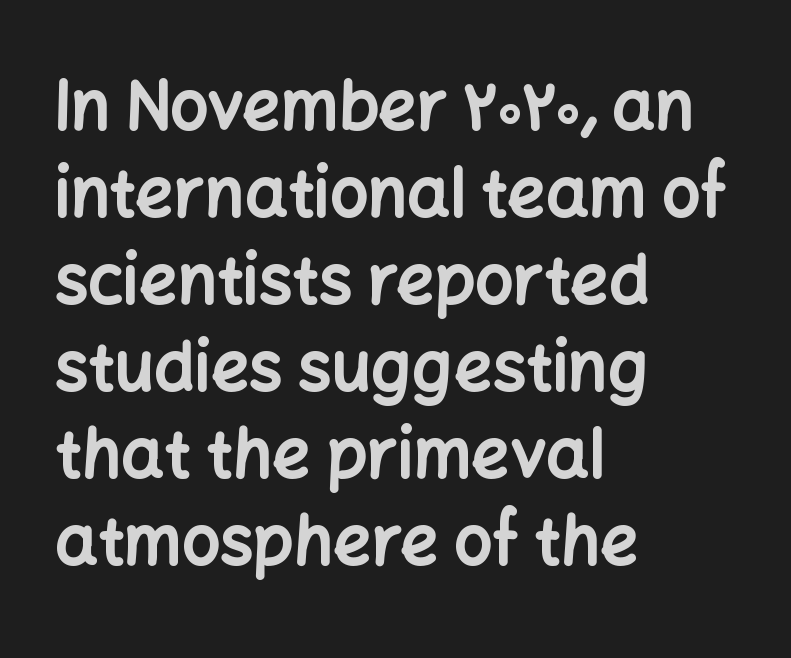
Q: Is the text bold? A: Yes.
Q: Is the text italic (slanted)? A: No, it is upright.
Q: Is the typeface a serif or a sans-serif typeface? A: Sans-serif.
Q: Is the text underlined? A: No.
Q: How is the paragraph aligned? A: Left-aligned.
Q: Is the spacing between letters normal or unusually wide? A: Normal.
Q: Is the spacing between lines tight, normal or loose? A: Normal.
Q: Width (condensed, normal, or wide)? A: Normal.
Q: Stroke contrast? A: Low.
Q: x-height? A: Medium.
Q: Monospaced? A: No.
